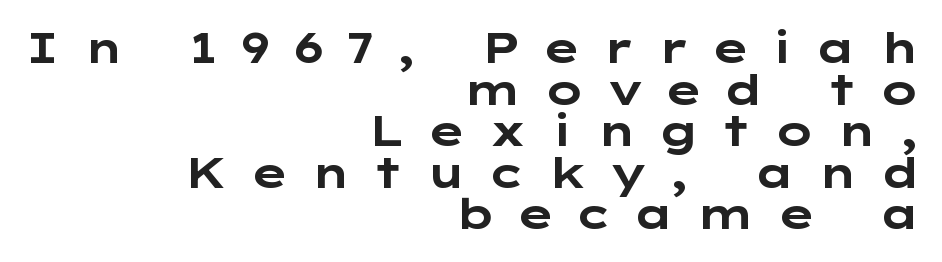
{"serif": "no", "italic": "no", "bold": "yes", "weight": "bold", "width": "wide", "stroke_contrast": "low", "x_height": "medium", "underline": "no", "align": "right", "line_spacing": "tight", "line_spacing_ratio": 0.99, "letter_spacing": "wide", "letter_spacing_em": 0.48, "glyph_px": 42}
